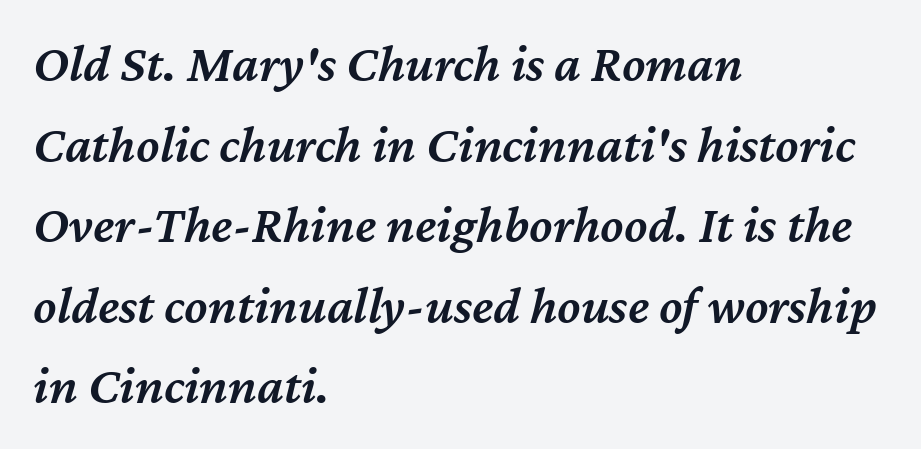
Q: Is the text bold? A: Semi-bold.
Q: Is the text italic (slanted)? A: Yes, it leans right by about 12 degrees.
Q: Is the text underlined? A: No.
Q: How is the paragraph aligned? A: Left-aligned.
Q: Is the spacing between letters normal or unusually wide? A: Normal.
Q: Is the spacing between lines tight, normal or loose? A: Normal.
Q: Width (condensed, normal, or wide)? A: Normal.
Q: Stroke contrast? A: Medium.
Q: x-height? A: Medium.
Q: Monospaced? A: No.
